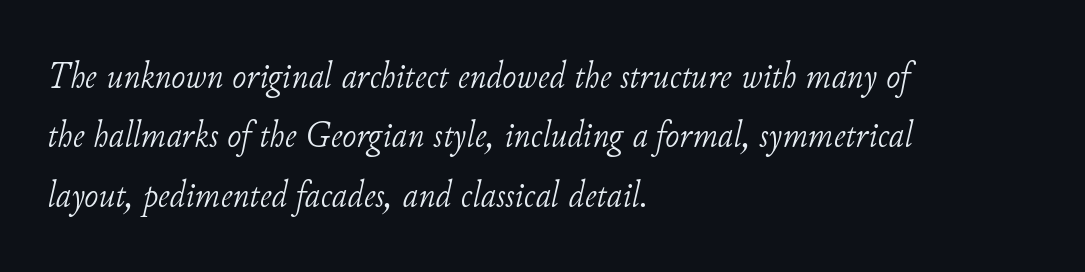
Characters follow at the spacing the type designer built in. These lines are rendered in a variable-pitch font. The typesetting does not lean heavy: it is not bold. The space directly below the letters is spotless. Small tapered or slab feet sit at the stroke ends, so this counts as serif.
